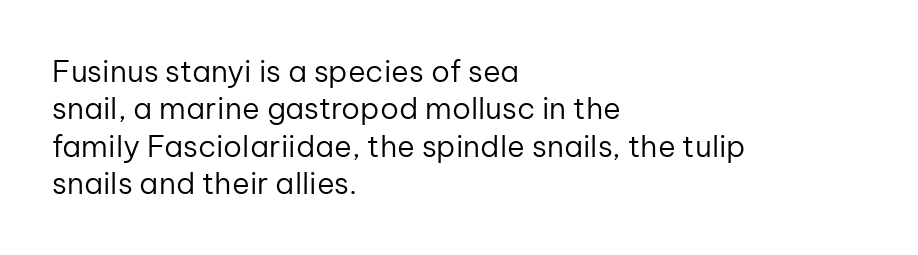
The image shows 30 px regular-weight sans-serif type, upright; set left-aligned, normal line spacing (1.25x), normal letter spacing, not underlined; low stroke contrast and a medium x-height.
